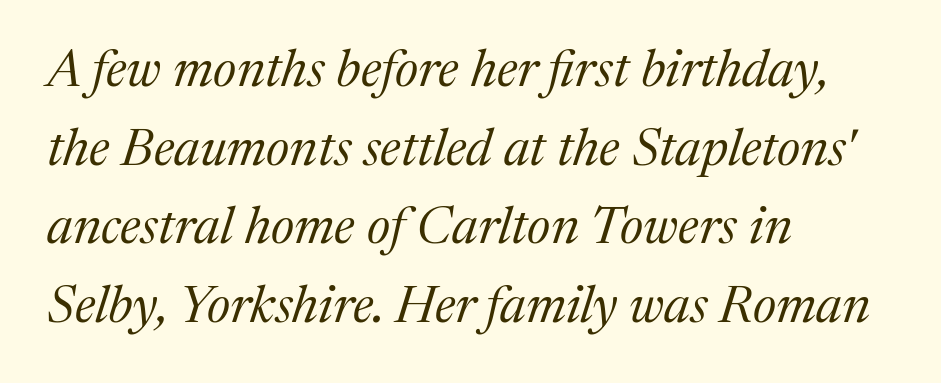
Q: Is the text bold? A: No.
Q: Is the text italic (slanted)? A: Yes, it leans right by about 17 degrees.
Q: Is the typeface a serif or a sans-serif typeface? A: Serif.
Q: Is the text underlined? A: No.
Q: How is the paragraph aligned? A: Left-aligned.
Q: Is the spacing between letters normal or unusually wide? A: Normal.
Q: Is the spacing between lines tight, normal or loose? A: Normal.
Q: Width (condensed, normal, or wide)? A: Normal.
Q: Stroke contrast? A: Medium.
Q: x-height? A: Medium.
Q: Monospaced? A: No.
